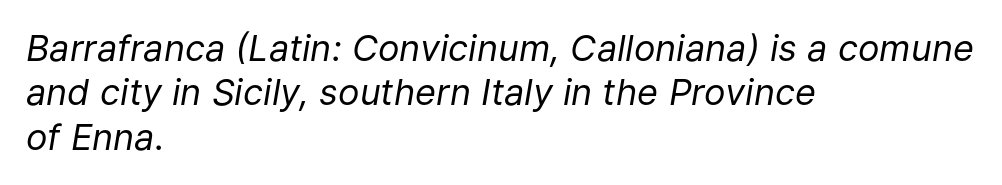
Do the characters align in a grid? No, the font is proportional. Standard letterfit; no display-style spreading of the glyphs. This reads as an unemphasized weight, regular at the heaviest. The paragraph shown leans on its left margin. The lettering tilts uniformly, giving the passage an italic look.
